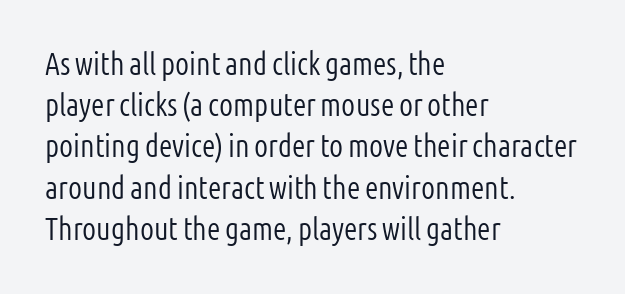
{"serif": "no", "italic": "no", "bold": "no", "weight": "light", "width": "condensed", "stroke_contrast": "low", "x_height": "medium", "monospaced": "no", "underline": "no", "align": "left", "line_spacing": "normal", "line_spacing_ratio": 1.33, "letter_spacing": "normal", "letter_spacing_em": 0.0, "glyph_px": 31}
